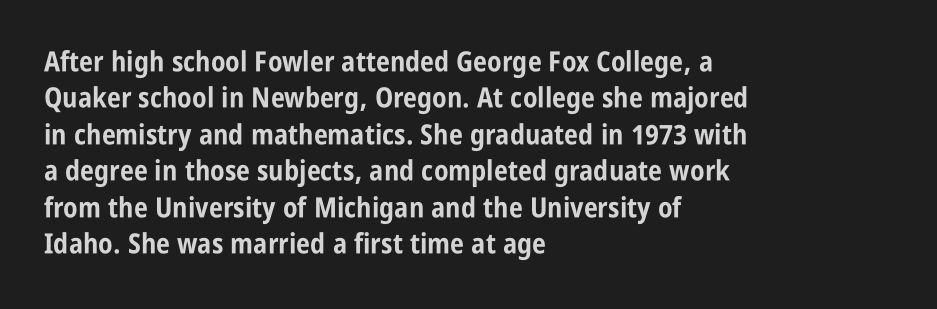
The image shows 28 px bold, condensed sans-serif type, upright; set left-aligned, normal line spacing (1.3x), normal letter spacing, not underlined; low stroke contrast and a large x-height.
